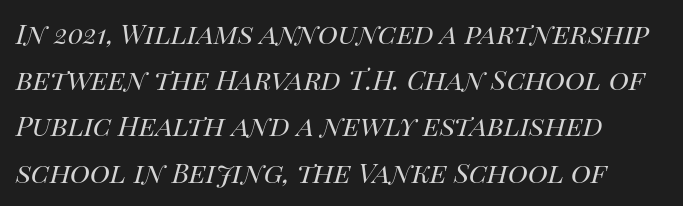
The image shows 34 px regular-weight type, italic (leaning right); set normal line spacing (1.36x), normal letter spacing, not underlined; high stroke contrast and a large x-height.
